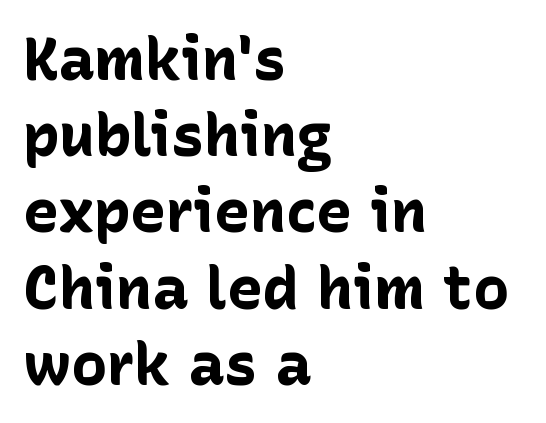
Interline gaps are of average width in this sample. Ordinary non-slanted type is in use. How heavy is the stroke? Heavy — this is a bold. A bare baseline throughout the passage. Compared with typical body copy, the letter spacing here is the same.
